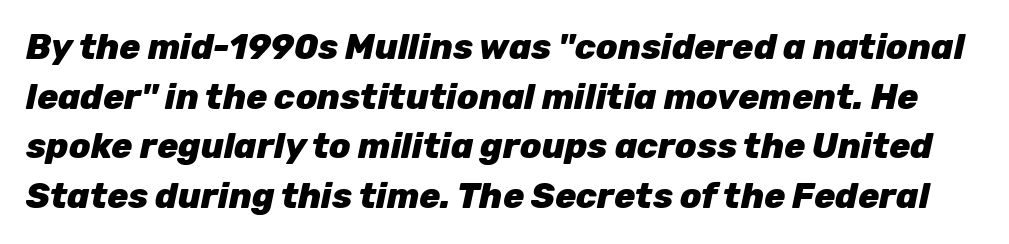
The image shows 35 px heavy type, italic (leaning right); set normal line spacing (1.42x), normal letter spacing, not underlined; low stroke contrast and a medium x-height.
